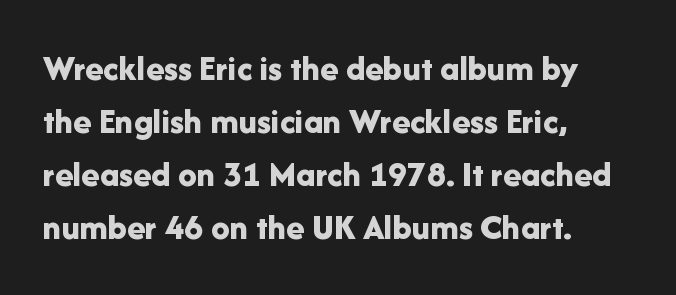
Is there much room between lines? A standard amount, neither cramped nor airy. Just letters on the line, the space beneath them empty. Check where the strokes stop: nothing finishes them off — pure sans. The typesetting leans heavy: a genuine bold. Every character sits straight up, as roman type does.
